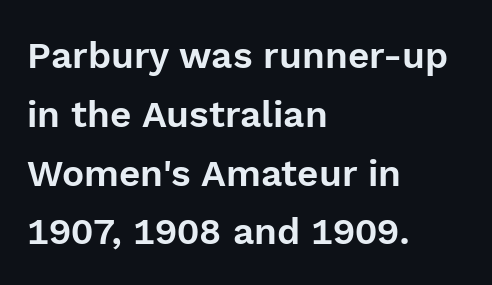
Quick note: underline off. The leading is moderate, giving the passage an even texture. The letterforms sit shoulder to shoulder at normal distance. The face used here is proportionally spaced, like ordinary book or web type. The font family rendered here belongs to the sans-serif group. Leftover space on each line is placed entirely after the last word.
